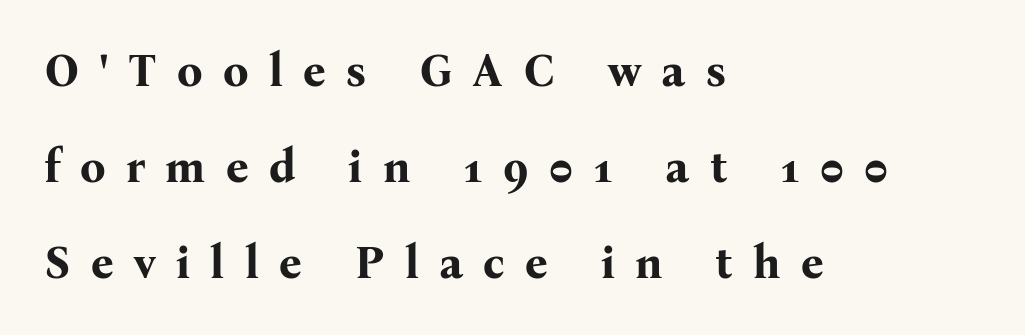
The image shows 45 px bold serif type, upright; set left-aligned, loose line spacing (2.13x), unusually wide letter spacing (+0.45 em), not underlined; medium stroke contrast and a medium x-height.
